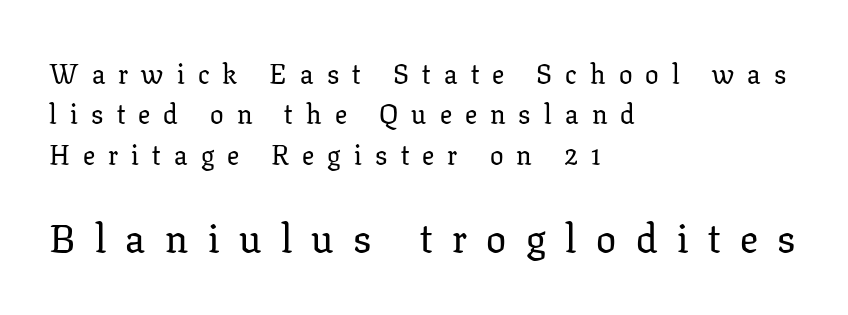
Glyph-to-glyph distance is far greater than everyday printed text. Posture: vertical. In this sample the second text group is rendered at the bigger scale. Has an underline been added? It has not. Here the designer chose a conventional face with non-uniform glyph widths.
